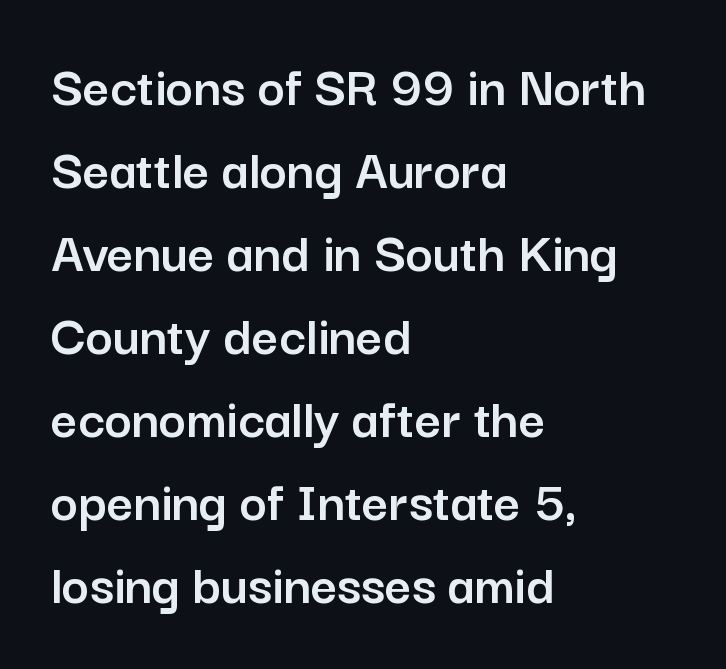
{"serif": "no", "italic": "no", "width": "normal", "stroke_contrast": "low", "x_height": "medium", "monospaced": "no", "underline": "no", "align": "left", "line_spacing": "normal", "line_spacing_ratio": 1.43, "letter_spacing": "normal", "letter_spacing_em": 0.0, "glyph_px": 58}
